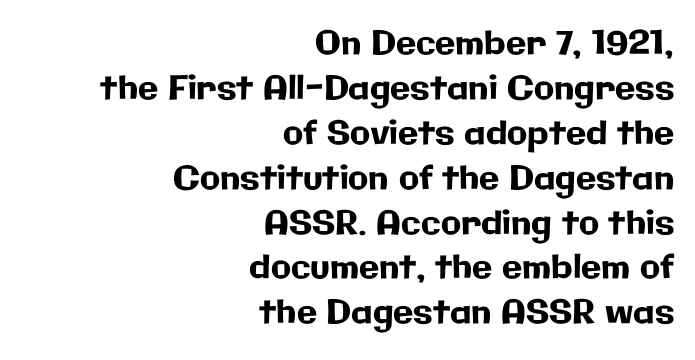
{"serif": "no", "italic": "no", "width": "normal", "stroke_contrast": "low", "x_height": "medium", "monospaced": "no", "underline": "no", "align": "right", "line_spacing": "normal", "line_spacing_ratio": 1.36, "letter_spacing": "normal", "letter_spacing_em": 0.0, "glyph_px": 33}
